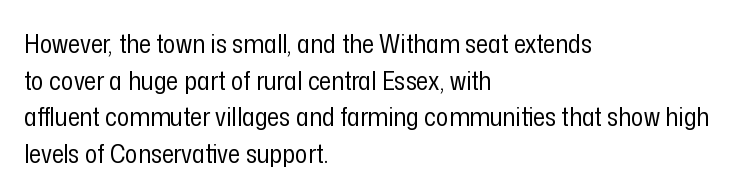
{"italic": "no", "bold": "no", "underline": "no", "align": "left", "line_spacing": "normal", "line_spacing_ratio": 1.41, "letter_spacing": "normal", "letter_spacing_em": 0.0, "glyph_px": 26}
